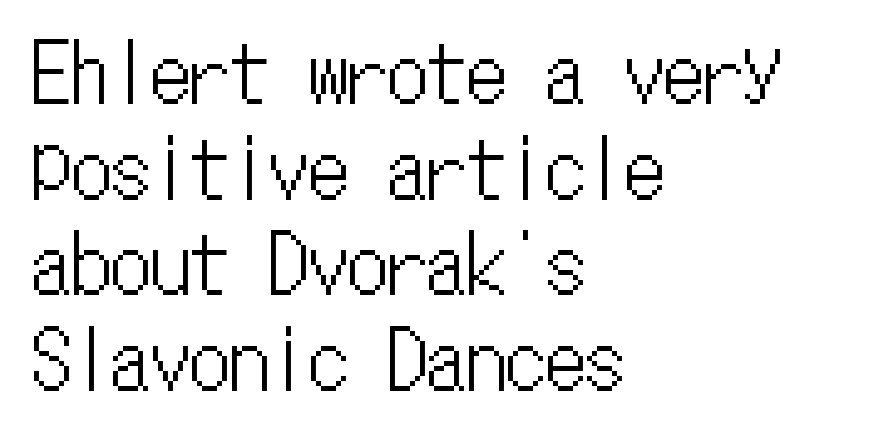
Q: Is the text italic (slanted)? A: No, it is upright.
Q: Is the text underlined? A: No.
Q: How is the paragraph aligned? A: Left-aligned.
Q: Is the spacing between letters normal or unusually wide? A: Normal.
Q: Width (condensed, normal, or wide)? A: Condensed.
Q: Stroke contrast? A: Low.
Q: x-height? A: Medium.
Q: Monospaced? A: Yes.
